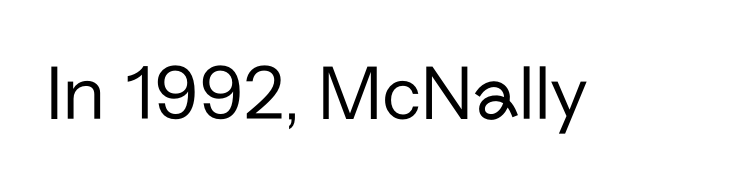
The image shows 79 px regular-weight sans-serif type, upright; set normal letter spacing, not underlined; low stroke contrast and a medium x-height.
